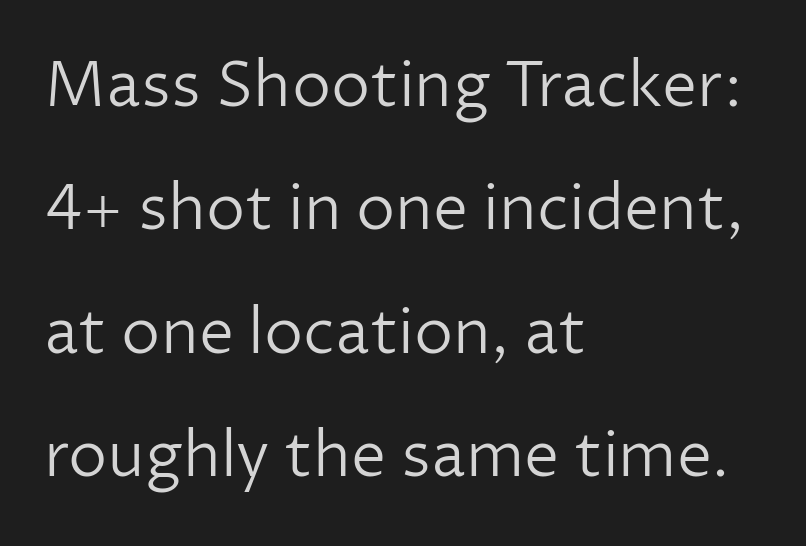
These lines are rendered in a variable-pitch font. Words float on clear page, feet unadorned. This block would shrink considerably if given ordinary leading; it's expanded now. Italic: no, the glyphs are upright roman. The face used here is a sans, in the tradition of grotesques and geometrics. Vertical stems look standard width or narrower in stroke.
